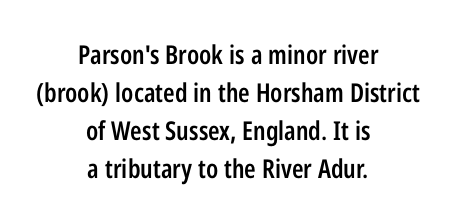
{"italic": "no", "bold": "semi", "underline": "no", "align": "center", "line_spacing": "normal", "line_spacing_ratio": 1.46, "letter_spacing": "normal", "letter_spacing_em": 0.0, "glyph_px": 26}
